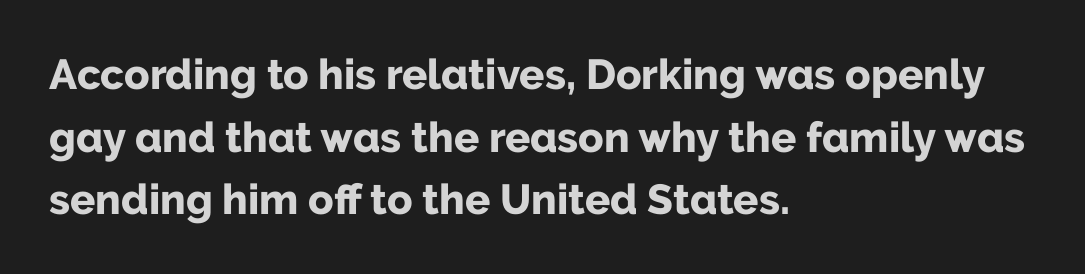
The lines in this sample share a left origin and differ only in where they stop. Check the space under the baseline: it is left empty. Is the letter spacing exaggerated? No — it looks like the ordinary default. The characters display no serif detailing; their extremities are plain. The block of text has a typical density, with ordinary space between rows.
